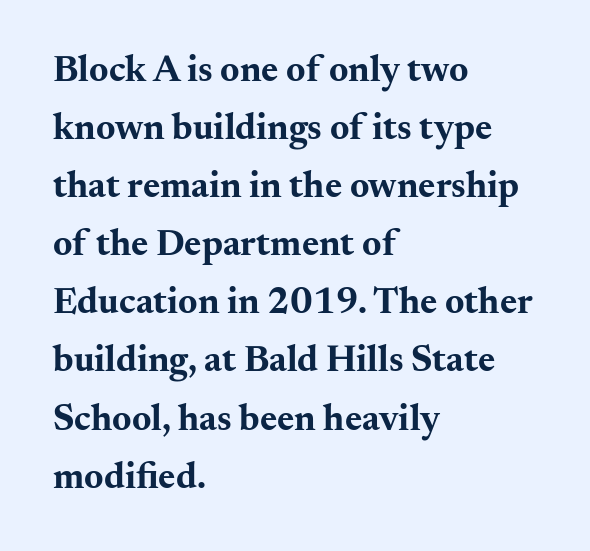
The image shows 37 px bold, wide serif type, upright; set left-aligned, normal line spacing (1.57x), normal letter spacing, not underlined; medium stroke contrast and a small x-height.
